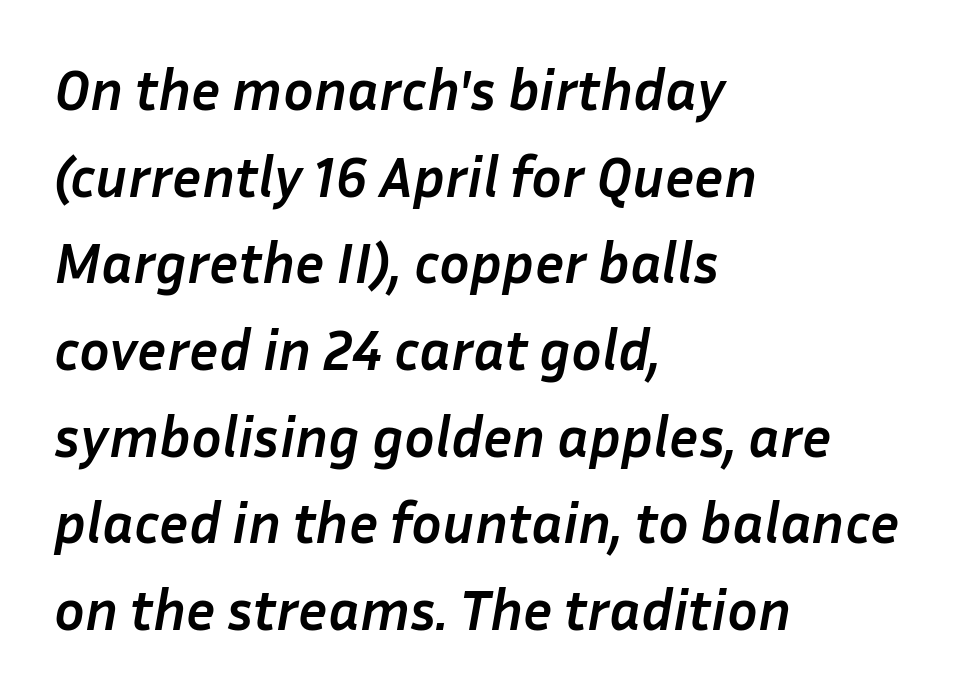
The image shows 57 px semibold type, italic (leaning right); set left-aligned, normal line spacing (1.52x), normal letter spacing, not underlined; low stroke contrast and a medium x-height.
